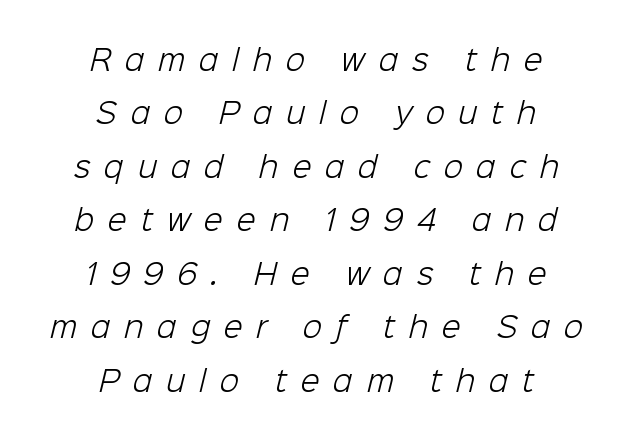
The image shows 28 px light sans-serif type; set centered, loose line spacing (1.91x), unusually wide letter spacing (+0.49 em), not underlined; low stroke contrast and a medium x-height.
